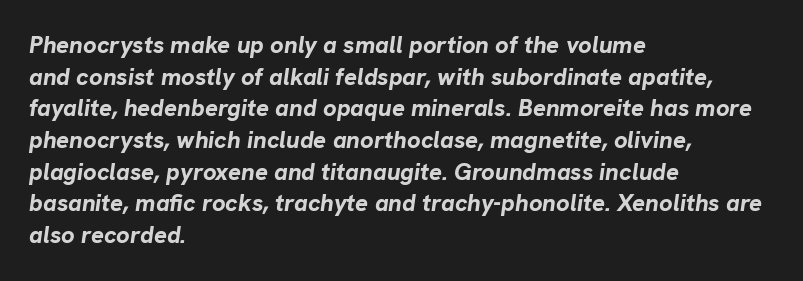
{"italic": "yes", "lean": "right", "slant_degrees": 8, "bold": "yes", "underline": "no", "align": "left", "line_spacing": "normal", "line_spacing_ratio": 1.32, "letter_spacing": "normal", "letter_spacing_em": 0.0, "glyph_px": 24}
